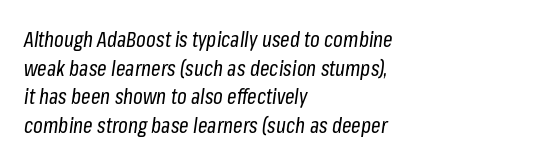
The image shows 21 px text type, italic (leaning right); set left-aligned, normal line spacing (1.36x), normal letter spacing, not underlined.
